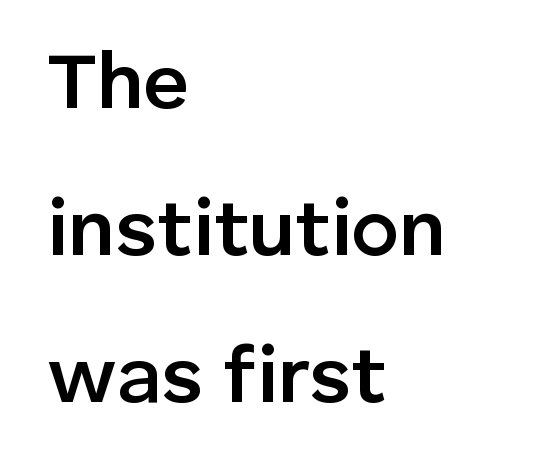
Q: Is the text bold? A: Semi-bold.
Q: Is the text italic (slanted)? A: No, it is upright.
Q: Is the typeface a serif or a sans-serif typeface? A: Sans-serif.
Q: Is the text underlined? A: No.
Q: How is the paragraph aligned? A: Left-aligned.
Q: Is the spacing between letters normal or unusually wide? A: Normal.
Q: Width (condensed, normal, or wide)? A: Normal.
Q: Stroke contrast? A: Low.
Q: x-height? A: Medium.
Q: Monospaced? A: No.
